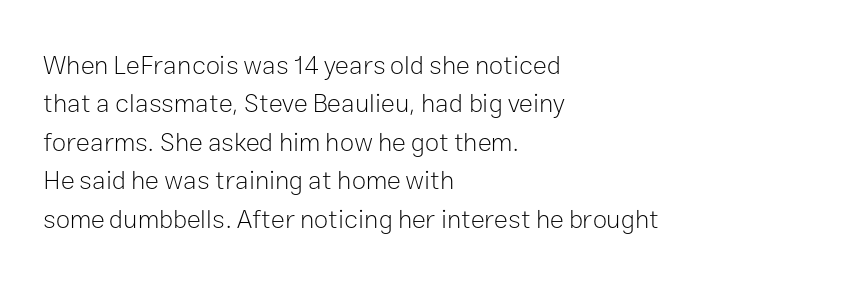
{"italic": "no", "bold": "no", "underline": "no", "align": "left", "line_spacing": "normal", "line_spacing_ratio": 1.48, "letter_spacing": "normal", "letter_spacing_em": 0.0, "glyph_px": 26}
